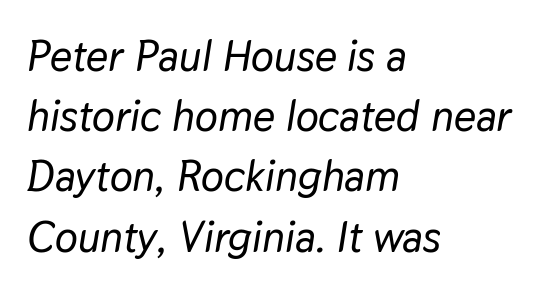
All the whitespace from short lines collects on the right. How are the letters spaced? Ordinarily, with no added tracking. Think of a printed novel: that variable character pitch is what you see here. If you measured baseline to baseline, you'd find a middling distance.
